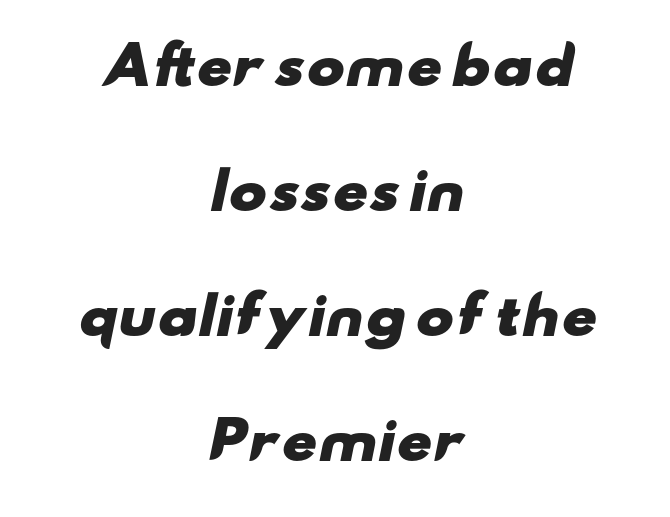
{"serif": "no", "bold": "yes", "weight": "heavy", "width": "wide", "stroke_contrast": "low", "x_height": "small", "monospaced": "no", "underline": "no", "align": "center", "line_spacing": "loose", "line_spacing_ratio": 2.45, "letter_spacing": "normal", "letter_spacing_em": 0.0, "glyph_px": 51}
